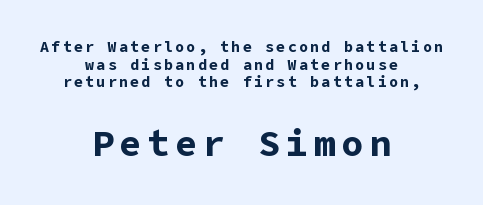
Q: Is the text bold? A: Yes.
Q: Is the text italic (slanted)? A: No, it is upright.
Q: Is the typeface a serif or a sans-serif typeface? A: Sans-serif.
Q: Is the text underlined? A: No.
Q: How is the paragraph aligned? A: Centered.
Q: Which block of text is set in a larger size, the first (top) or the second (bottom)? A: The second (bottom) one.
Q: Width (condensed, normal, or wide)? A: Normal.
Q: Stroke contrast? A: Low.
Q: x-height? A: Medium.
